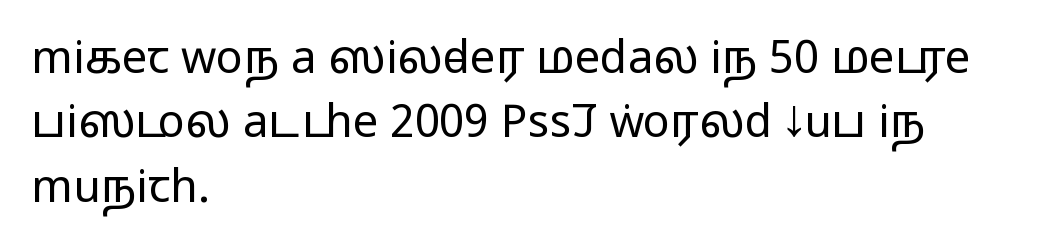
Q: Is the text bold? A: No.
Q: Is the text italic (slanted)? A: No, it is upright.
Q: Is the typeface a serif or a sans-serif typeface? A: Sans-serif.
Q: Is the text underlined? A: No.
Q: How is the paragraph aligned? A: Left-aligned.
Q: Is the spacing between letters normal or unusually wide? A: Normal.
Q: Is the spacing between lines tight, normal or loose? A: Normal.
Q: Width (condensed, normal, or wide)? A: Wide.
Q: Stroke contrast? A: Low.
Q: x-height? A: Medium.
Q: Monospaced? A: No.
